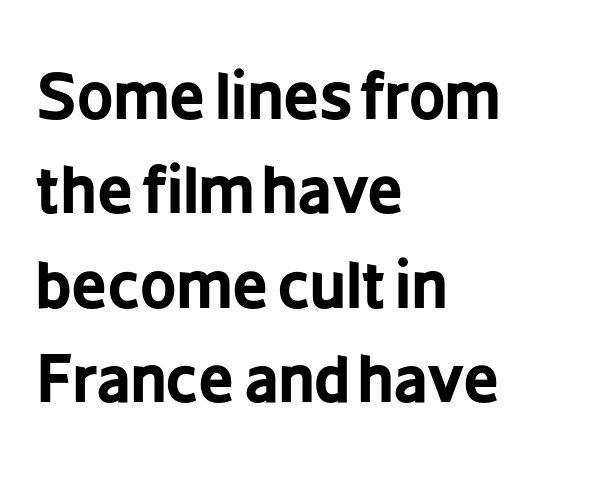
Characters follow at the spacing the type designer built in. A typesetter would call this leading conventional body-copy spacing. The area under the type is left untouched. This is roman type, the default non-slanted kind. Classification — sans serif.
